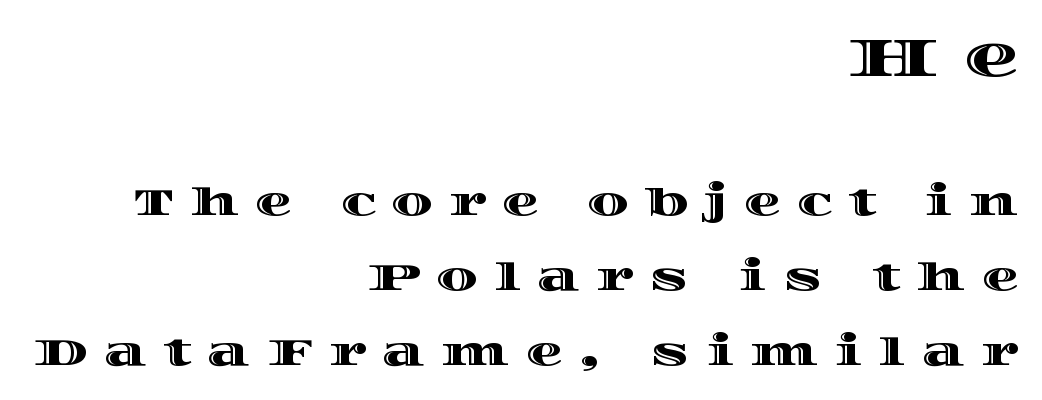
Spacing between characters has been opened up far beyond the box default. Every character sits straight up, as roman type does. Airy leading. Each letter keeps its own natural width here, so spacing adapts to shape.
